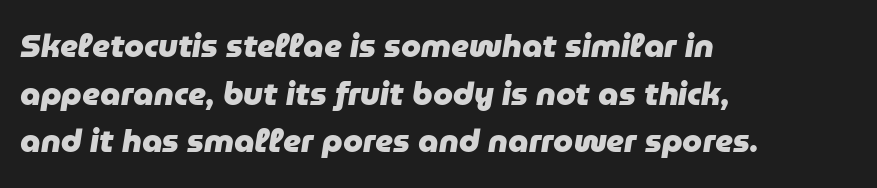
The image shows 32 px heavy type, italic (leaning right); set left-aligned, normal line spacing (1.49x), normal letter spacing, not underlined; low stroke contrast and a medium x-height.
